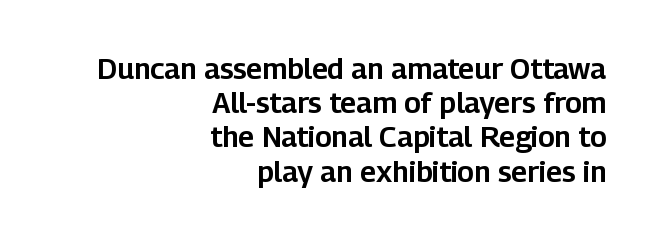
The image shows 29 px sans-serif type, upright; set right-aligned, line spacing 1.18x, normal letter spacing, not underlined; low stroke contrast and a medium x-height.
